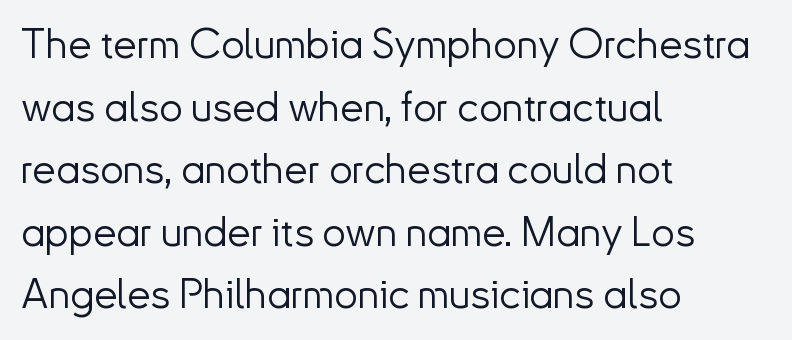
Q: Is the text bold? A: No.
Q: Is the text italic (slanted)? A: No, it is upright.
Q: Is the typeface a serif or a sans-serif typeface? A: Sans-serif.
Q: Is the text underlined? A: No.
Q: How is the paragraph aligned? A: Left-aligned.
Q: Is the spacing between letters normal or unusually wide? A: Normal.
Q: Is the spacing between lines tight, normal or loose? A: Normal.
Q: Width (condensed, normal, or wide)? A: Normal.
Q: Stroke contrast? A: Low.
Q: x-height? A: Small.
Q: Monospaced? A: No.
